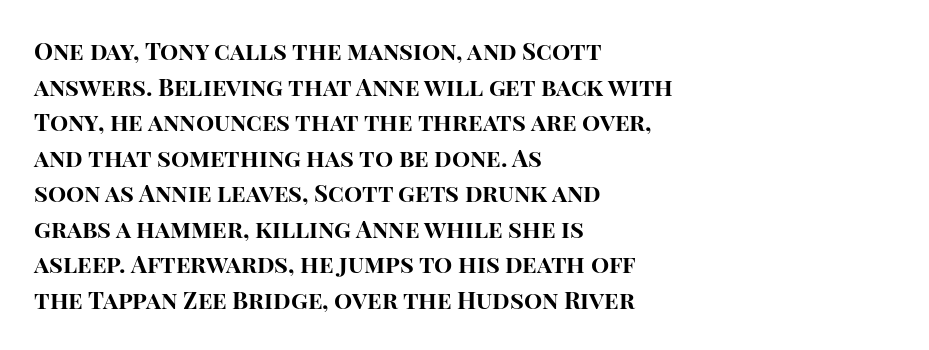
Its strokes are broad and dark, the hallmark of bold type. Short and long lines alike share a common starting point at left. Reading down the column, the eye jumps a familiar distance to each next line. Bare-footed words on every line.
